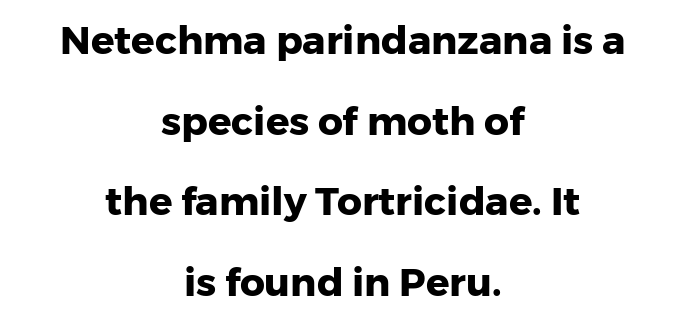
The image shows 39 px heavy sans-serif type, upright; set centered, loose line spacing (2.07x), normal letter spacing, not underlined; low stroke contrast and a medium x-height.
